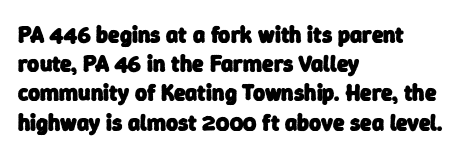
The foot of each line stays bare and open. The glyphs have the mass of a bold cut. This block has exactly the height ordinary leading produces. What stands out about the letter spacing? Nothing — it is the standard amount. In CSS terms this would be text-align: left.
